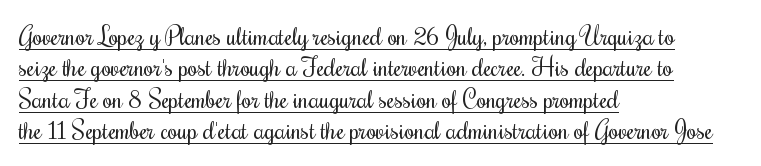
{"bold": "no", "underline": "yes", "align": "left", "line_spacing": "normal", "line_spacing_ratio": 1.26, "letter_spacing": "normal", "letter_spacing_em": 0.0, "glyph_px": 25}
